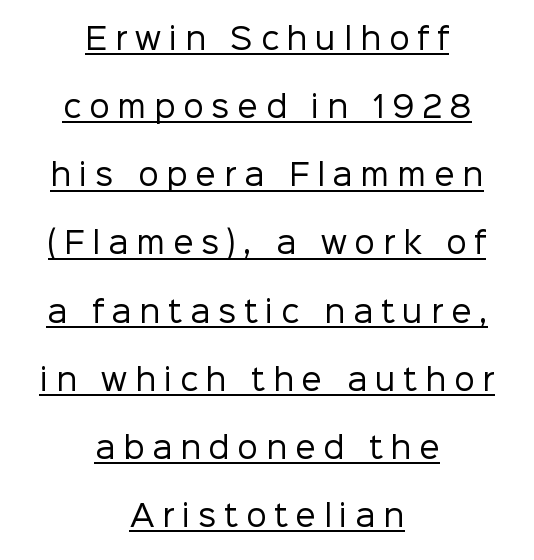
The image shows 29 px regular-weight sans-serif type, upright; set centered, loose line spacing (2.35x), unusually wide letter spacing (+0.27 em), underlined; low stroke contrast and a medium x-height.
